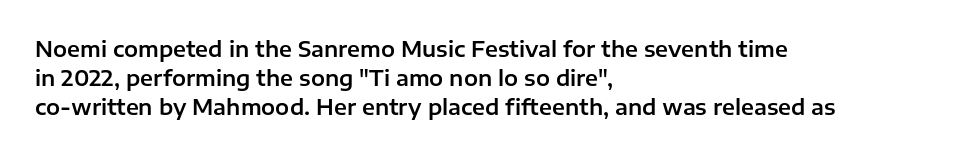
{"italic": "no", "underline": "no", "align": "left", "line_spacing": "normal", "line_spacing_ratio": 1.37, "letter_spacing": "normal", "letter_spacing_em": 0.0, "glyph_px": 21}
